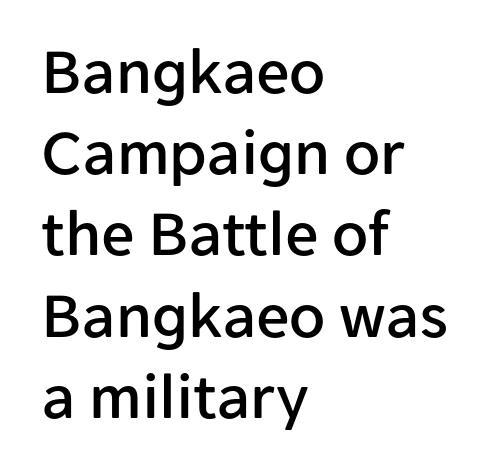
{"serif": "no", "italic": "no", "width": "normal", "stroke_contrast": "low", "x_height": "medium", "monospaced": "no", "underline": "no", "align": "left", "line_spacing_ratio": 1.23, "letter_spacing": "normal", "letter_spacing_em": 0.0, "glyph_px": 66}
